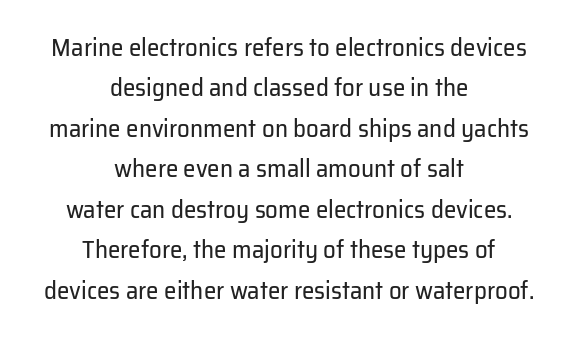
Caption: face not bold, strokes unweighted. A roman cut, with each character standing at attention. The glyphs are unaccompanied by any horizontal stroke below them. The letters sit at their default tracking, neither squeezed nor spread. Casual observation: everything's sitting right in the middle.
